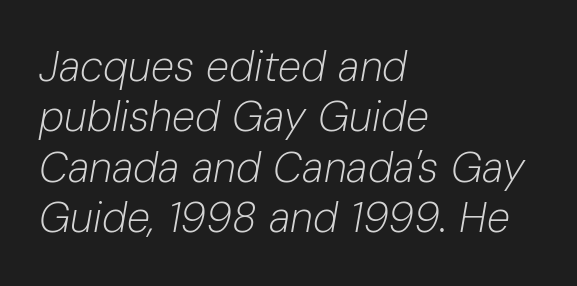
Q: Is the text bold? A: No.
Q: Is the text italic (slanted)? A: Yes, it leans right by about 10 degrees.
Q: Is the text underlined? A: No.
Q: How is the paragraph aligned? A: Left-aligned.
Q: Is the spacing between letters normal or unusually wide? A: Normal.
Q: Width (condensed, normal, or wide)? A: Normal.
Q: Stroke contrast? A: Low.
Q: x-height? A: Medium.
Q: Monospaced? A: No.
